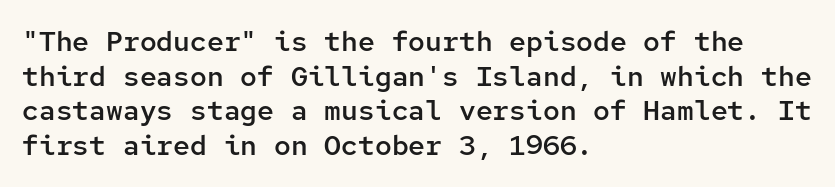
Look at the tracking — it's just the regular setting, nothing added. The strokes are fattened partway — semibold, not bold. Nope, not italic — everything's standing straight. Think of a typewriter: that constant character pitch is what you see here.
